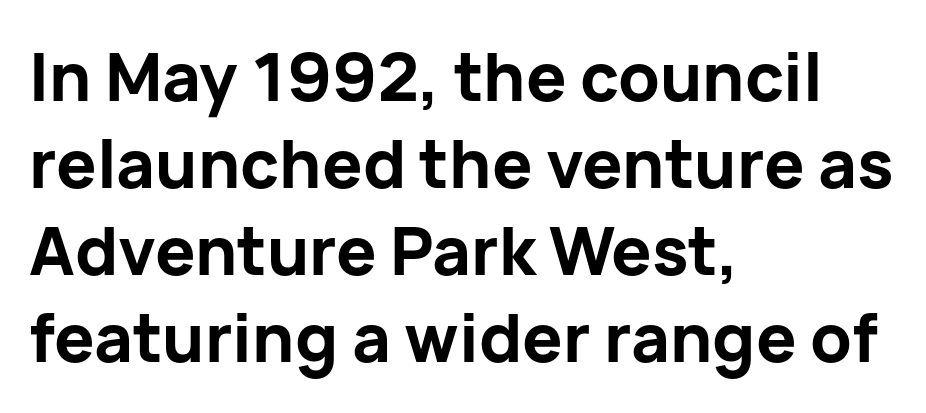
Does the weight exceed regular? Yes, all the way to bold. Posture: vertical. Nobody touched the tracking dial on this one. The font family rendered here belongs to the sans-serif group. Short and long lines alike share a common starting point at left. The face used here is proportionally spaced, like ordinary book or web type.
